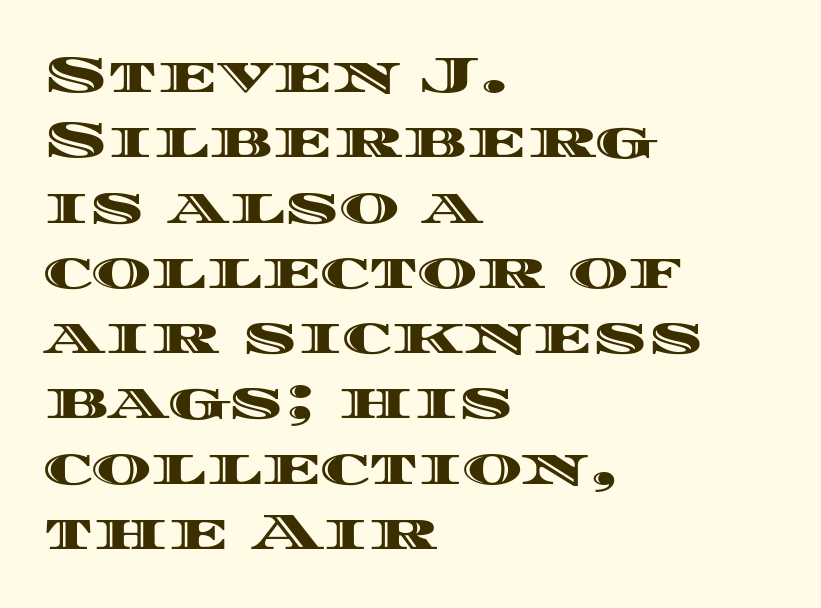
The image shows 51 px wide type, upright; set left-aligned, normal line spacing (1.28x), normal letter spacing, not underlined; a large x-height.
